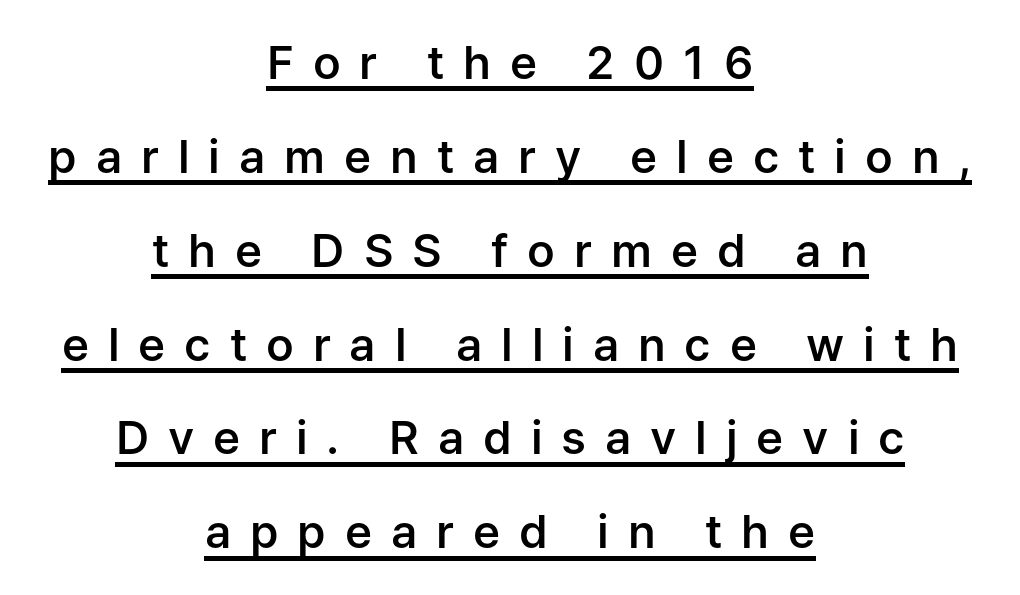
{"serif": "no", "italic": "no", "bold": "semi", "weight": "semibold", "width": "normal", "stroke_contrast": "low", "x_height": "medium", "monospaced": "no", "underline": "yes", "align": "center", "line_spacing": "loose", "line_spacing_ratio": 2.04, "letter_spacing": "wide", "letter_spacing_em": 0.41, "glyph_px": 46}
